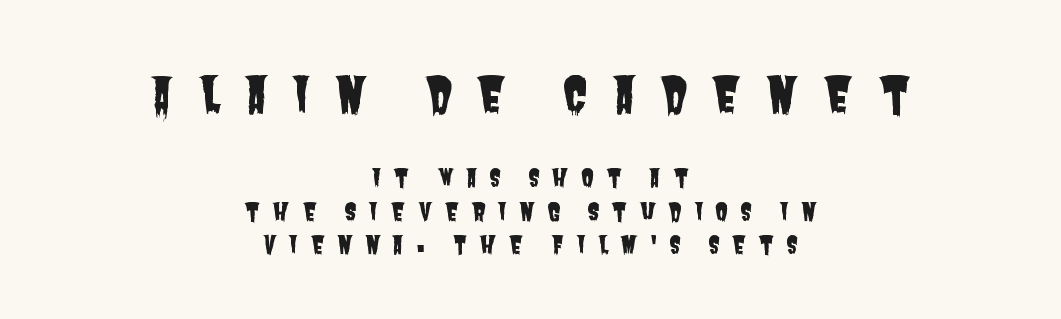
{"serif": "no", "width": "condensed", "stroke_contrast": "low", "x_height": "large", "monospaced": "no", "underline": "no", "align": "center", "line_spacing": "normal", "line_spacing_ratio": 1.39, "letter_spacing": "wide", "letter_spacing_em": 0.49, "larger_block": "first", "size_ratio": 2.04, "glyph_px": 49}
